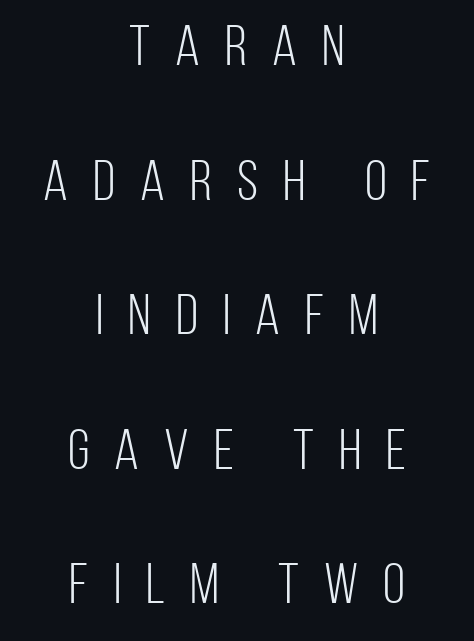
Q: Is the text bold? A: No.
Q: Is the text italic (slanted)? A: No, it is upright.
Q: Is the typeface a serif or a sans-serif typeface? A: Sans-serif.
Q: Is the text underlined? A: No.
Q: How is the paragraph aligned? A: Centered.
Q: Is the spacing between letters normal or unusually wide? A: Unusually wide.
Q: Is the spacing between lines tight, normal or loose? A: Loose.
Q: Width (condensed, normal, or wide)? A: Condensed.
Q: Stroke contrast? A: Low.
Q: x-height? A: Large.
Q: Monospaced? A: No.
